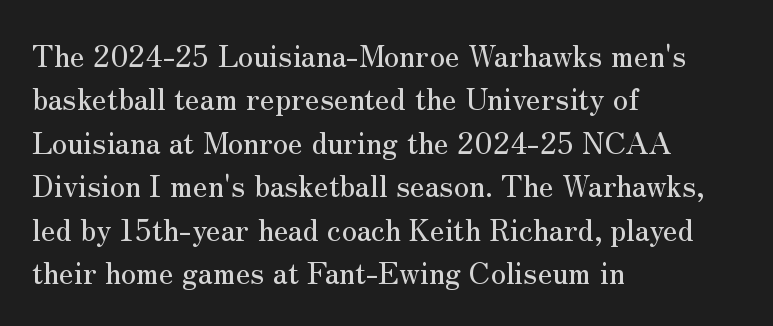
Q: Is the text italic (slanted)? A: No, it is upright.
Q: Is the typeface a serif or a sans-serif typeface? A: Serif.
Q: Is the text underlined? A: No.
Q: How is the paragraph aligned? A: Left-aligned.
Q: Is the spacing between letters normal or unusually wide? A: Normal.
Q: Is the spacing between lines tight, normal or loose? A: Normal.
Q: Width (condensed, normal, or wide)? A: Normal.
Q: Stroke contrast? A: Medium.
Q: x-height? A: Small.
Q: Monospaced? A: No.
